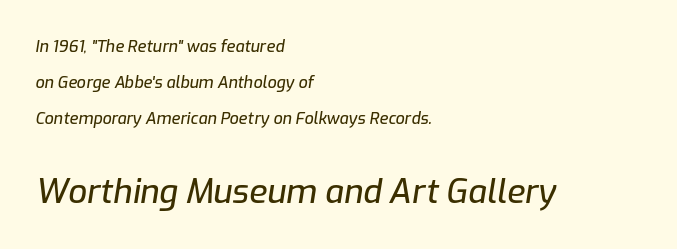
The image shows 33 px text type, italic (leaning right); set left-aligned, loose line spacing (2.24x), normal letter spacing, not underlined; the second (bottom) block is 2.06x larger; low stroke contrast and a medium x-height.
